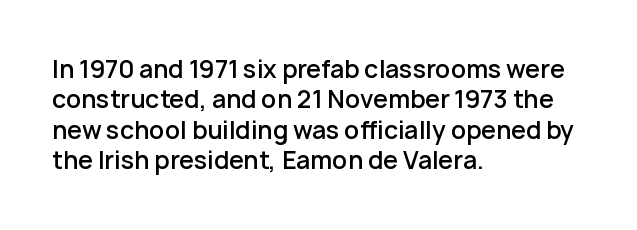
{"italic": "no", "bold": "semi", "underline": "no", "align": "left", "line_spacing": "normal", "line_spacing_ratio": 1.27, "letter_spacing": "normal", "letter_spacing_em": 0.0, "glyph_px": 24}
